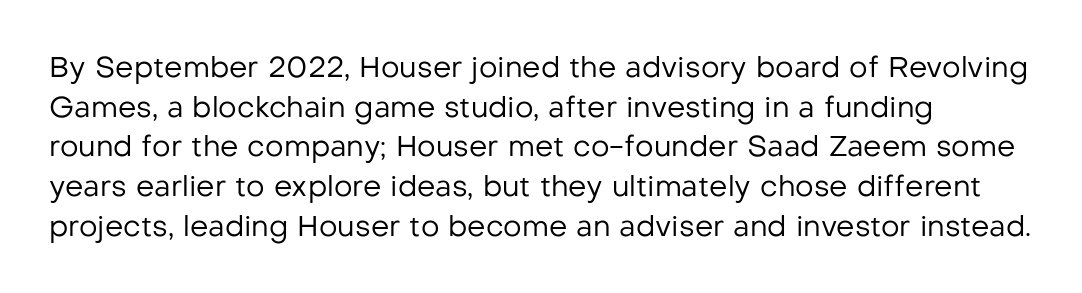
{"serif": "no", "italic": "no", "bold": "no", "weight": "regular", "width": "normal", "stroke_contrast": "low", "x_height": "medium", "monospaced": "no", "underline": "no", "align": "left", "line_spacing": "normal", "line_spacing_ratio": 1.37, "letter_spacing": "normal", "letter_spacing_em": 0.0, "glyph_px": 29}
